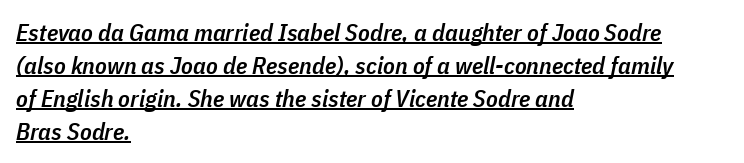
The typography opts for an oblique posture over an upright one. Here the glyphs are tracked normally, forming tight word shapes. What's the leading like? Ordinary, nothing unusual. Firm but not heavy-handed strokes: this text is semibold. The face used here appears with an underline applied.
